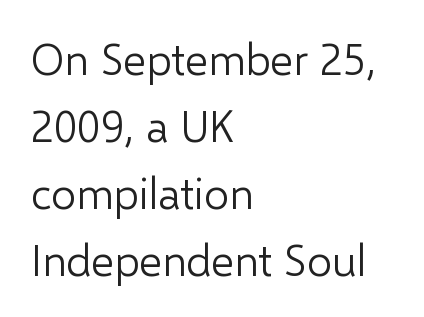
{"serif": "no", "italic": "no", "bold": "no", "weight": "light", "width": "normal", "stroke_contrast": "low", "x_height": "medium", "monospaced": "no", "underline": "no", "align": "left", "line_spacing": "normal", "line_spacing_ratio": 1.52, "letter_spacing": "normal", "letter_spacing_em": 0.0, "glyph_px": 44}
